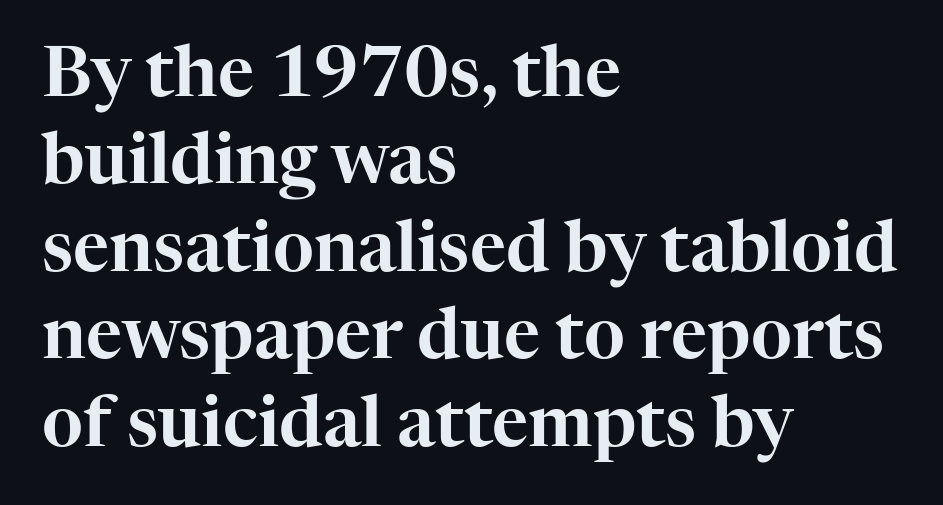
Horizontally, the lines are justified to the leading edge only. Upright lettering throughout. The typeface chosen for these lines features serifs. Leading matches the norm, producing a regular column. Nobody drew a line under any word here. This sample has the flowing, uneven cadence of proportional lettering.
